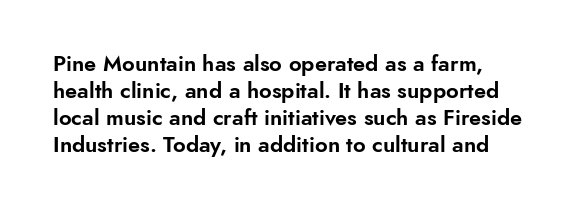
Q: Is the text italic (slanted)? A: No, it is upright.
Q: Is the text underlined? A: No.
Q: Is the spacing between letters normal or unusually wide? A: Normal.
